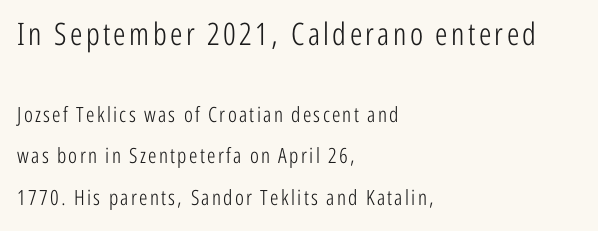
Heaviness? Minimal to ordinary, like unemphasized prose. Think of a printed novel: that variable character pitch is what you see here. If you drew a ruler down the left edge, every line would touch it. Unlike italic type, these characters show no tilt at all.
